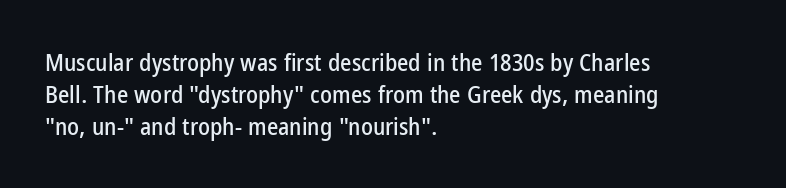
No italicization has been applied; the sample stays upright. The vertical gap from one line to the next is medium. Standard letterfit; no display-style spreading of the glyphs. The passage is arranged the way most books set body copy — flush left. Rule under the text: the space is simply empty.
